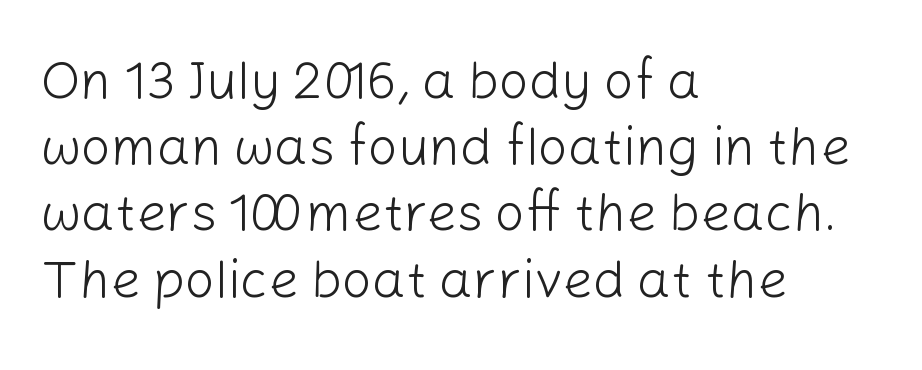
Q: Is the text bold? A: No.
Q: Is the text italic (slanted)? A: No, it is upright.
Q: Is the typeface a serif or a sans-serif typeface? A: Sans-serif.
Q: Is the text underlined? A: No.
Q: How is the paragraph aligned? A: Left-aligned.
Q: Is the spacing between letters normal or unusually wide? A: Normal.
Q: Is the spacing between lines tight, normal or loose? A: Normal.
Q: Width (condensed, normal, or wide)? A: Normal.
Q: Stroke contrast? A: Low.
Q: x-height? A: Medium.
Q: Monospaced? A: No.
